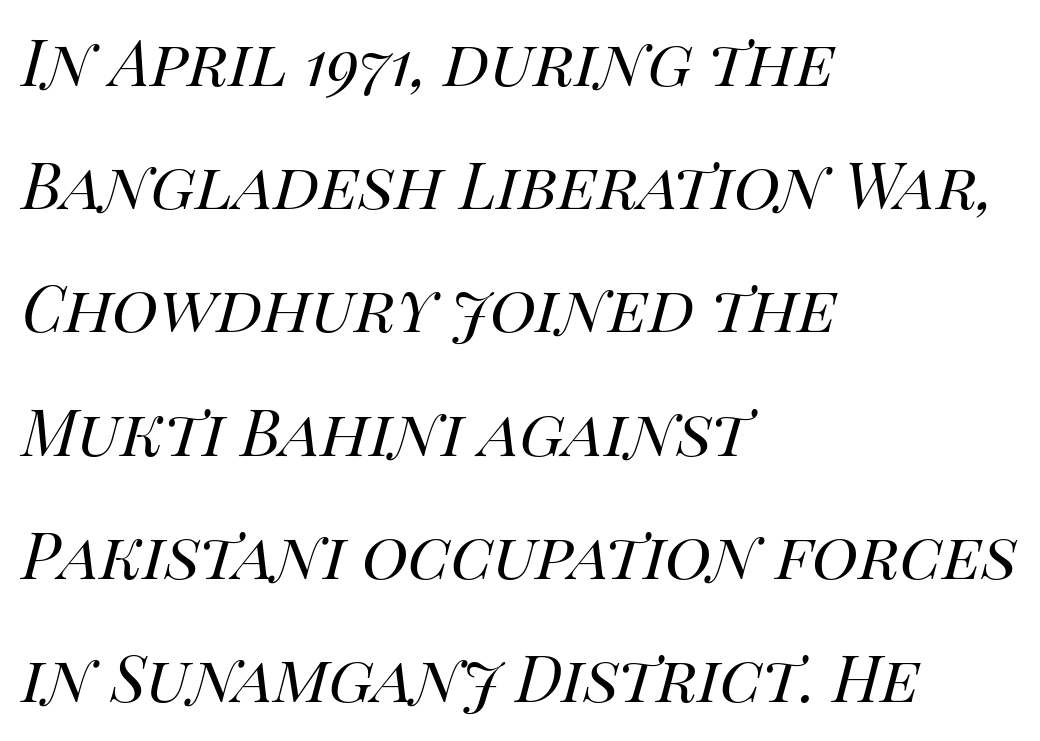
{"italic": "yes", "lean": "right", "slant_degrees": 14, "bold": "no", "weight": "regular", "width": "normal", "stroke_contrast": "high", "x_height": "large", "monospaced": "no", "underline": "no", "align": "left", "line_spacing": "normal", "line_spacing_ratio": 1.56, "letter_spacing": "normal", "letter_spacing_em": 0.0, "glyph_px": 79}
